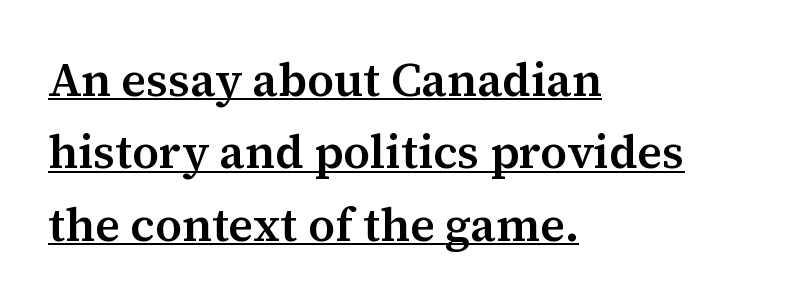
Students, this is semibold: more ink than regular, less than bold. Successive baselines arrive at the customary interval. The paragraph has a hard left edge and a soft right edge. Unlike italic type, these characters show no tilt at all.
